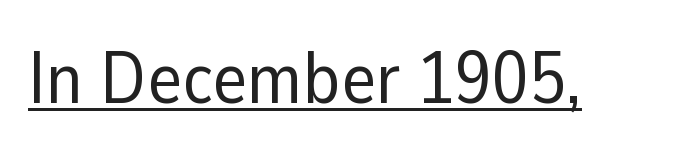
Q: Is the text bold? A: No.
Q: Is the text italic (slanted)? A: No, it is upright.
Q: Is the typeface a serif or a sans-serif typeface? A: Sans-serif.
Q: Is the text underlined? A: Yes.
Q: Is the spacing between letters normal or unusually wide? A: Normal.
Q: Width (condensed, normal, or wide)? A: Normal.
Q: Stroke contrast? A: Low.
Q: x-height? A: Medium.
Q: Monospaced? A: No.
